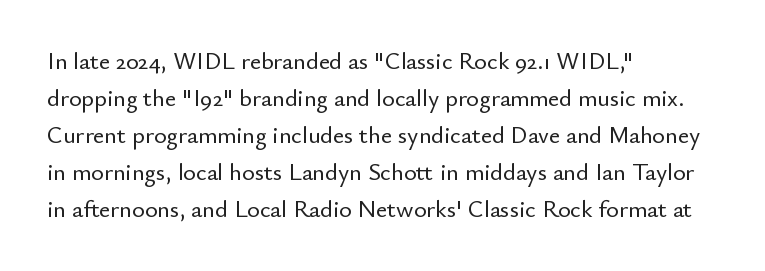
{"italic": "no", "underline": "no", "align": "left", "line_spacing": "normal", "line_spacing_ratio": 1.54, "letter_spacing": "normal", "letter_spacing_em": 0.0, "glyph_px": 24}
